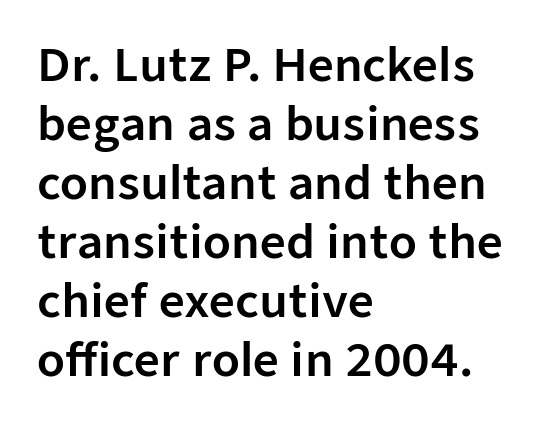
The image shows 45 px sans-serif type, upright; set left-aligned, normal line spacing (1.31x), normal letter spacing, not underlined; low stroke contrast and a medium x-height.
